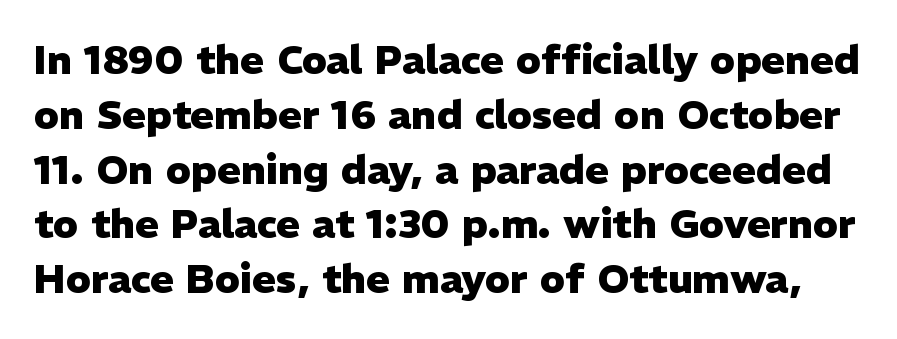
The image shows 40 px heavy sans-serif type, upright; set normal line spacing (1.37x), normal letter spacing, not underlined; low stroke contrast and a medium x-height.
